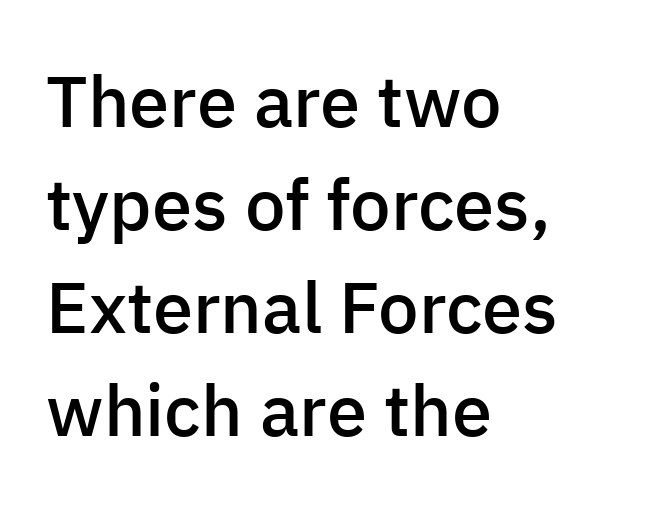
The image shows 72 px semibold sans-serif type, upright; set left-aligned, normal line spacing (1.43x), normal letter spacing, not underlined; low stroke contrast and a medium x-height.
